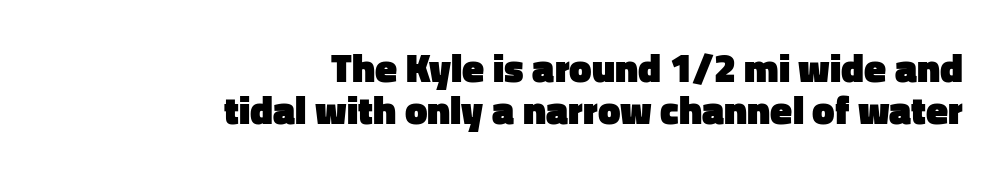
The image shows 40 px heavy sans-serif type, upright; set right-aligned, tight line spacing (1.05x), normal letter spacing, not underlined; low stroke contrast and a medium x-height.
